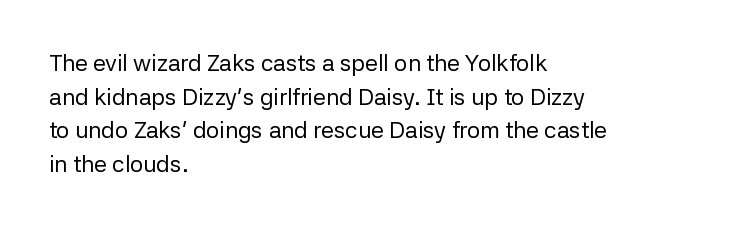
Q: Is the text bold? A: No.
Q: Is the text italic (slanted)? A: No, it is upright.
Q: Is the text underlined? A: No.
Q: How is the paragraph aligned? A: Left-aligned.
Q: Is the spacing between letters normal or unusually wide? A: Normal.
Q: Is the spacing between lines tight, normal or loose? A: Normal.
